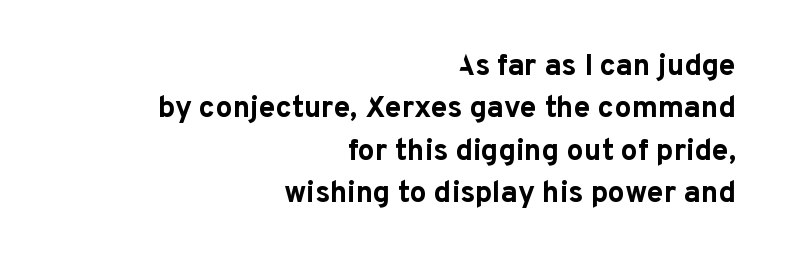
{"serif": "no", "italic": "no", "bold": "yes", "weight": "bold", "width": "normal", "stroke_contrast": "low", "x_height": "medium", "monospaced": "no", "underline": "no", "align": "right", "line_spacing": "normal", "line_spacing_ratio": 1.41, "letter_spacing": "normal", "letter_spacing_em": 0.0, "glyph_px": 30}
